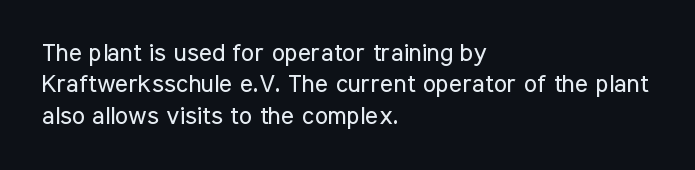
The image shows 25 px text type, upright; set left-aligned, normal line spacing (1.26x), normal letter spacing, not underlined.
